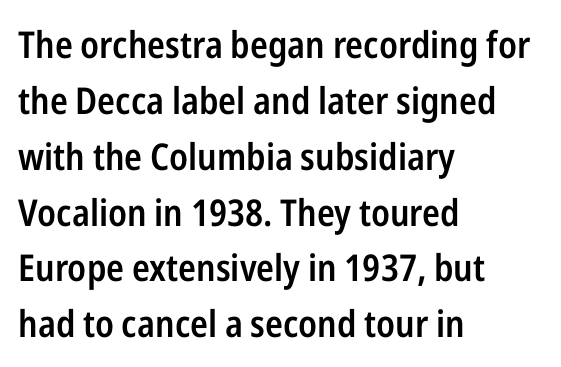
Students, this is semibold: more ink than regular, less than bold. Here the designer chose a conventional face with non-uniform glyph widths. The typesetter chose a ragged-right arrangement here. Leading matches the norm, producing a regular column. If you drew a line through each stem, it would be perfectly vertical.
